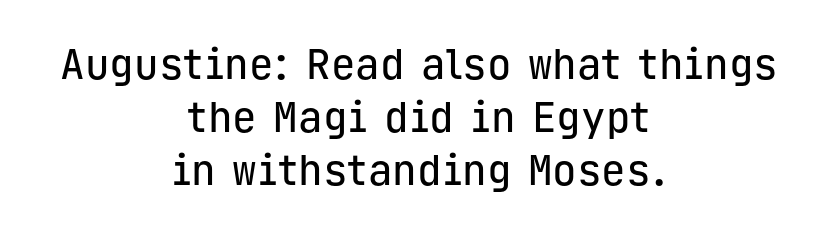
The image shows 41 px sans-serif type, upright, monospaced; set centered, normal line spacing (1.29x), normal letter spacing, not underlined; low stroke contrast and a medium x-height.
